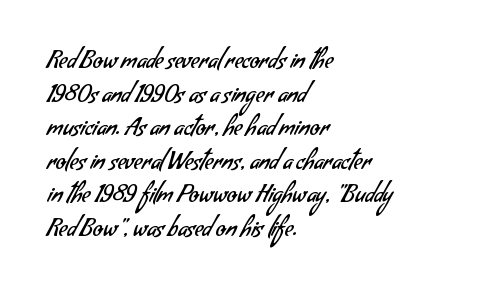
Q: Is the text bold? A: No.
Q: Is the text underlined? A: No.
Q: How is the paragraph aligned? A: Left-aligned.
Q: Is the spacing between letters normal or unusually wide? A: Normal.
Q: Is the spacing between lines tight, normal or loose? A: Normal.
